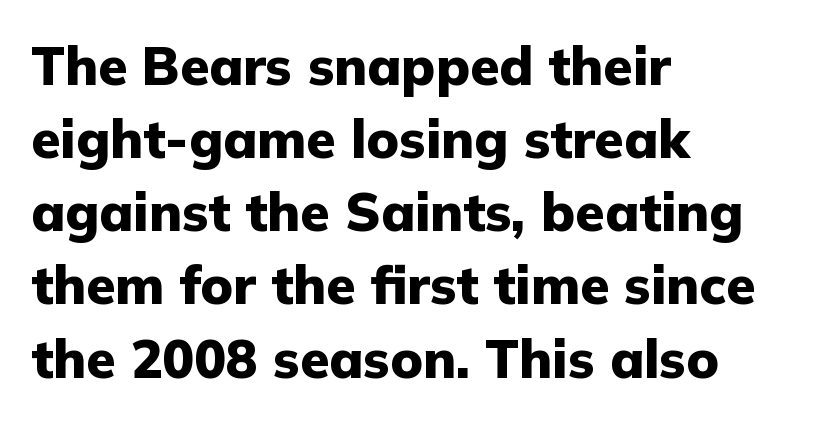
Spacing verdict: proportional, widths tailored to each character. In terms of posture, this sample is upright. I'd describe the lettering as bold — thick and assertive. Inter-character spacing is left at the font's built-in metrics. Leftover space on each line is placed entirely after the last word. The specimen omits any rule beneath the text block's lines.
